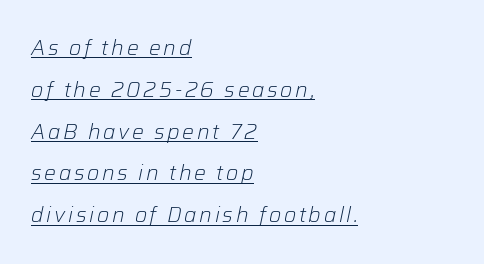
The image shows 21 px text type, italic (leaning right); set left-aligned, loose line spacing (1.99x), underlined.
